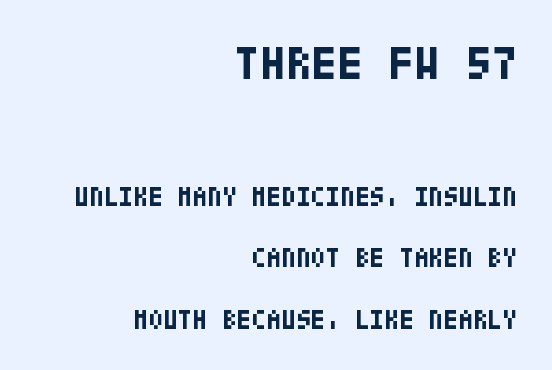
Q: Is the text bold? A: Yes.
Q: Is the text italic (slanted)? A: No, it is upright.
Q: Is the typeface a serif or a sans-serif typeface? A: Sans-serif.
Q: Is the text underlined? A: No.
Q: How is the paragraph aligned? A: Right-aligned.
Q: Is the spacing between letters normal or unusually wide? A: Normal.
Q: Is the spacing between lines tight, normal or loose? A: Loose.
Q: Which block of text is set in a larger size, the first (top) or the second (bottom)? A: The first (top) one.
Q: Width (condensed, normal, or wide)? A: Condensed.
Q: Stroke contrast? A: Low.
Q: x-height? A: Large.
